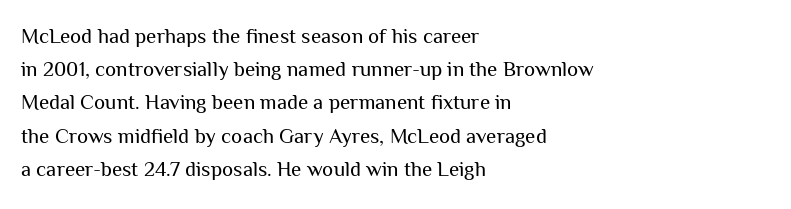
The image shows 21 px text type, upright; set left-aligned, normal line spacing (1.58x), normal letter spacing, not underlined.
